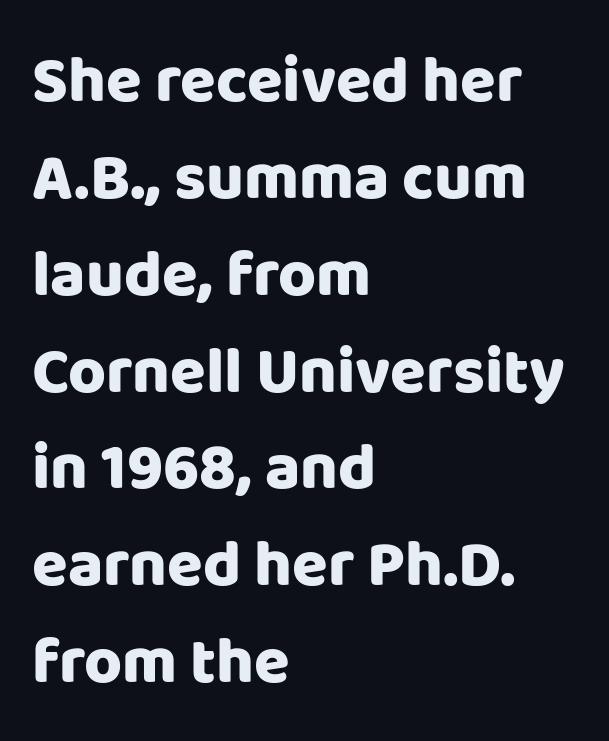
The image shows 65 px heavy sans-serif type, upright; set left-aligned, normal line spacing (1.49x), normal letter spacing, not underlined; low stroke contrast and a large x-height.
